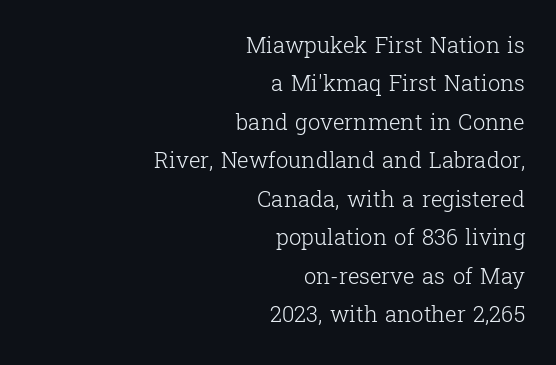
Q: Is the text bold? A: No.
Q: Is the text italic (slanted)? A: No, it is upright.
Q: Is the text underlined? A: No.
Q: How is the paragraph aligned? A: Right-aligned.
Q: Is the spacing between letters normal or unusually wide? A: Normal.
